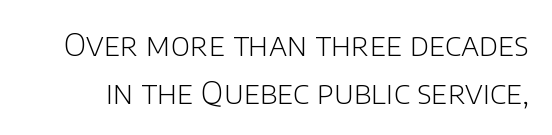
Beneath every word, the page is bare. The font family rendered here belongs to the sans-serif group. The passage shown has conventional tracking throughout. In terms of leading, this rendering sits right in the middle.
